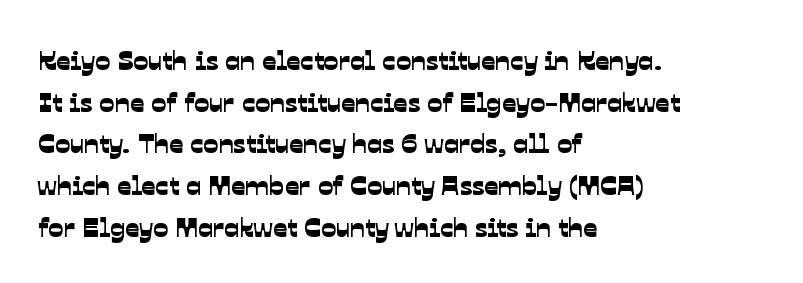
The image shows 28 px sans-serif type; set left-aligned, normal line spacing (1.49x), normal letter spacing, not underlined; low stroke contrast and a medium x-height.
